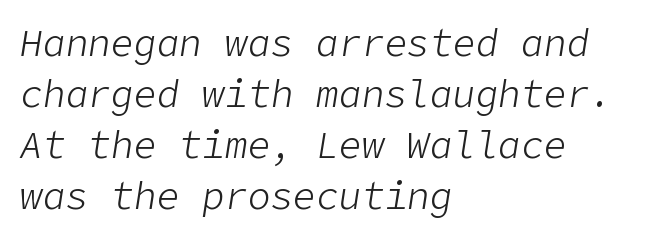
Q: Is the text bold? A: No.
Q: Is the text italic (slanted)? A: Yes, it leans right by about 9 degrees.
Q: Is the text underlined? A: No.
Q: How is the paragraph aligned? A: Left-aligned.
Q: Is the spacing between letters normal or unusually wide? A: Normal.
Q: Is the spacing between lines tight, normal or loose? A: Normal.
Q: Width (condensed, normal, or wide)? A: Normal.
Q: Stroke contrast? A: Low.
Q: x-height? A: Medium.
